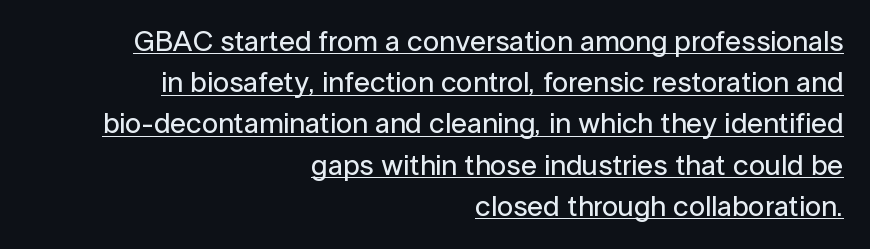
{"serif": "no", "italic": "no", "width": "normal", "stroke_contrast": "low", "x_height": "medium", "monospaced": "no", "underline": "yes", "align": "right", "line_spacing": "normal", "line_spacing_ratio": 1.42, "letter_spacing": "normal", "letter_spacing_em": 0.0, "glyph_px": 29}
